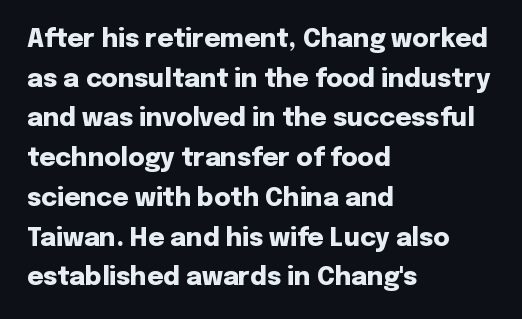
Q: Is the text bold? A: Yes.
Q: Is the text italic (slanted)? A: No, it is upright.
Q: Is the text underlined? A: No.
Q: How is the paragraph aligned? A: Left-aligned.
Q: Is the spacing between letters normal or unusually wide? A: Normal.
Q: Is the spacing between lines tight, normal or loose? A: Normal.
